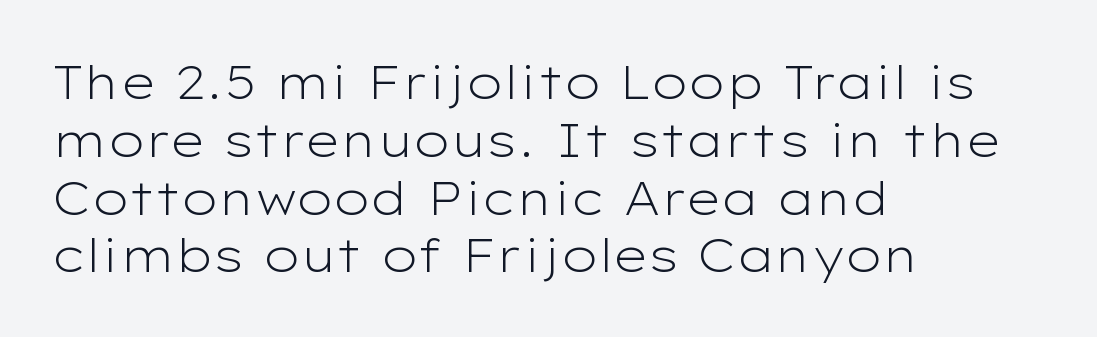
A classic flush-left, rag-right setting is used for this passage. A typesetter would call this zero additional tracking. The characters are drawn with everyday or finer stroke widths. This sample has the flowing, uneven cadence of proportional lettering. Observe the absence of serifs on each vertical stroke in this sample.
